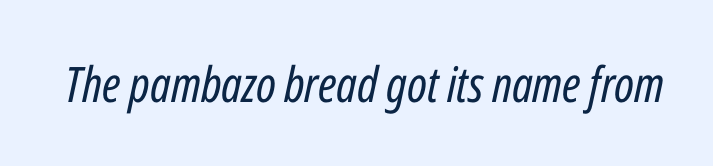
The font's italic variant was chosen for this text. The face used here is rendered with its standard letterfit. Stems here are at most as thick as an everyday book face. A typesetter would call this proportional, since set widths differ per character. Has an underline been added? It has not.
